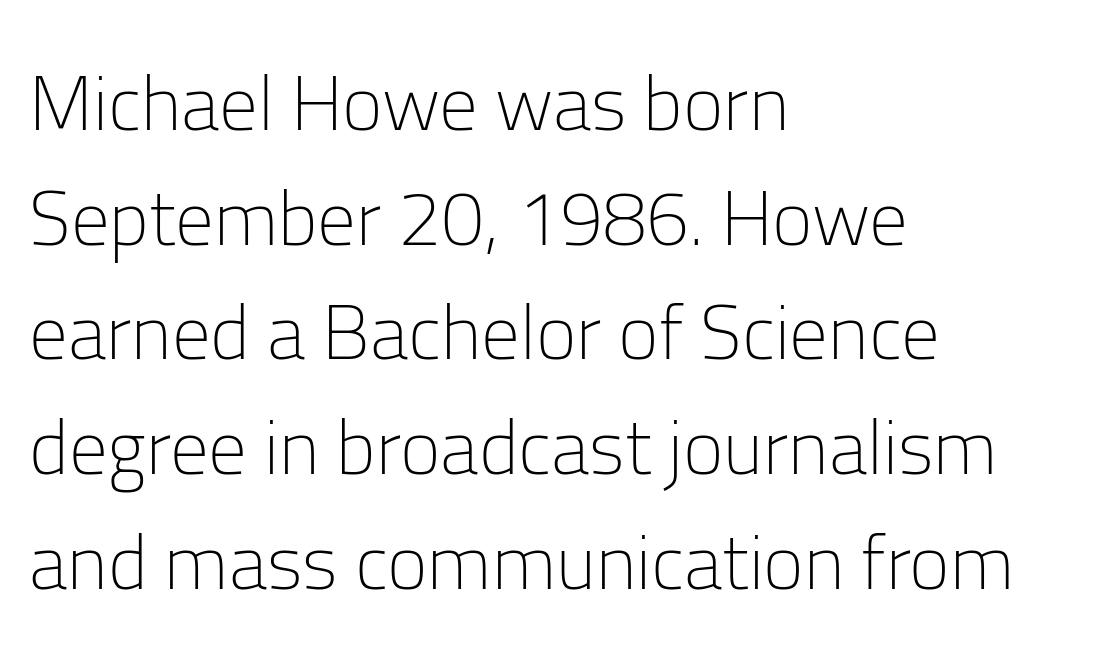
Q: Is the text bold? A: No.
Q: Is the text italic (slanted)? A: No, it is upright.
Q: Is the typeface a serif or a sans-serif typeface? A: Sans-serif.
Q: Is the text underlined? A: No.
Q: How is the paragraph aligned? A: Left-aligned.
Q: Is the spacing between letters normal or unusually wide? A: Normal.
Q: Is the spacing between lines tight, normal or loose? A: Normal.
Q: Width (condensed, normal, or wide)? A: Normal.
Q: Stroke contrast? A: Low.
Q: x-height? A: Medium.
Q: Monospaced? A: No.
